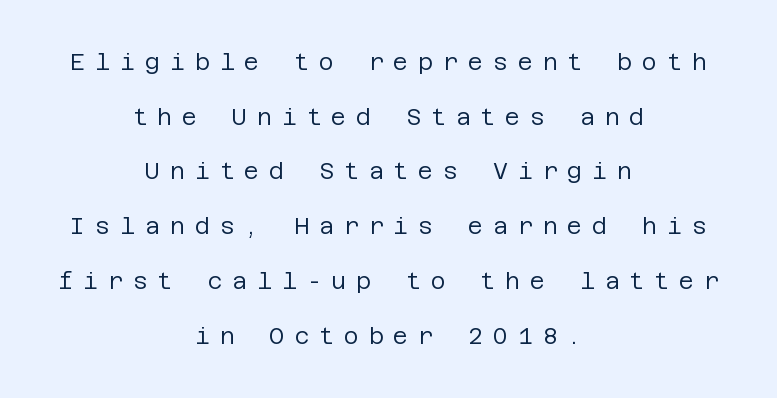
{"italic": "no", "bold": "no", "underline": "no", "align": "center", "line_spacing": "loose", "line_spacing_ratio": 2.38, "letter_spacing": "wide", "letter_spacing_em": 0.43, "glyph_px": 23}
